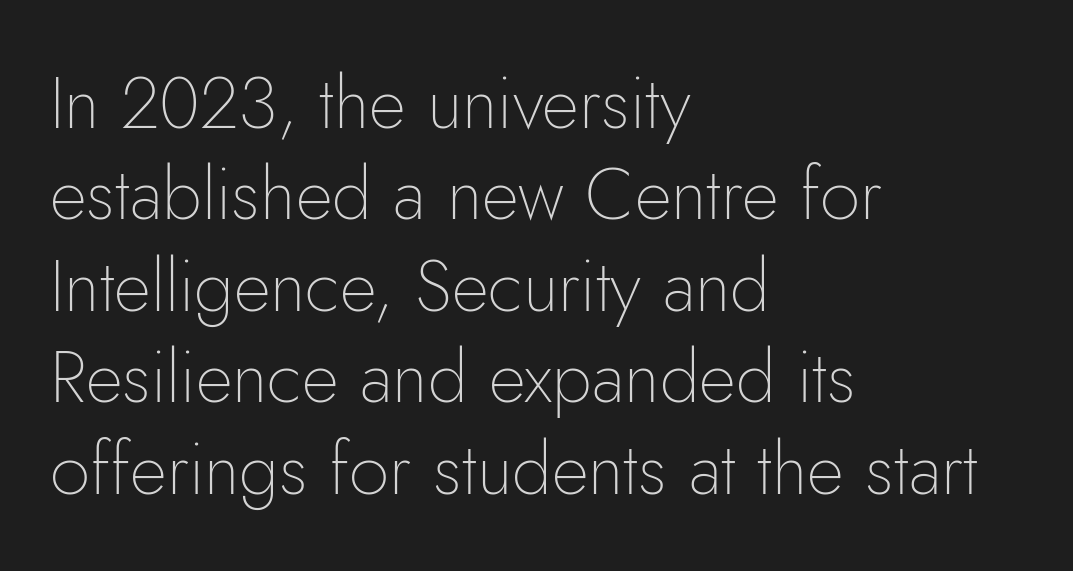
A typesetter would call this zero additional tracking. Italic: no, the glyphs are upright roman. No chunkiness to these letters — they're not bold. Character widths vary here, with narrow letters taking less room than wide ones. If you drew a ruler down the left edge, every line would touch it. The passage shown stacks its lines at a standard gap.
